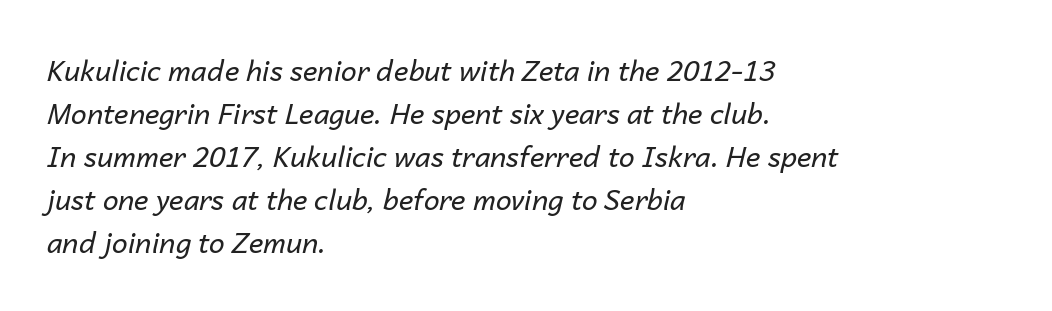
Anything drawn beneath the words? Only blank space. The passage shown stacks its lines at a standard gap. These glyphs show unthickened strokes, regular width or finer. The letters advance in unequal steps, a hallmark of proportional type. These lines stack with their left ends in a neat column. Is the type slanted? Yes — the strokes lean at a clear angle.
